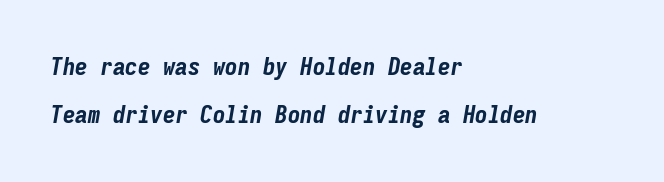
Q: Is the text bold? A: Yes.
Q: Is the text italic (slanted)? A: Yes, it leans right by about 9 degrees.
Q: Is the text underlined? A: No.
Q: How is the paragraph aligned? A: Left-aligned.
Q: Is the spacing between letters normal or unusually wide? A: Normal.
Q: Is the spacing between lines tight, normal or loose? A: Loose.
